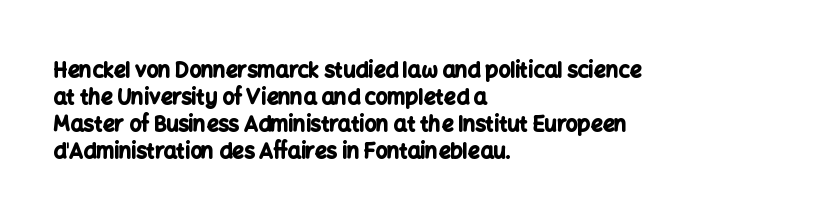
The image shows 21 px bold type, upright; set left-aligned, normal line spacing (1.28x), normal letter spacing, not underlined.
